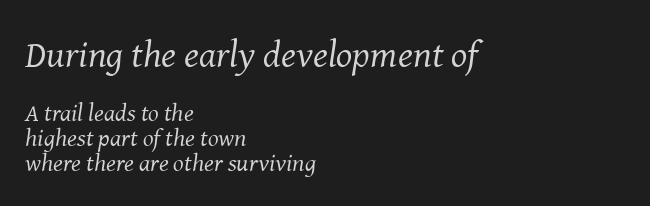
The image shows 38 px regular-weight serif type, italic (leaning right); set left-aligned, tight line spacing (0.99x), normal letter spacing, not underlined; the first (top) block is 1.52x larger; medium stroke contrast and a medium x-height.
